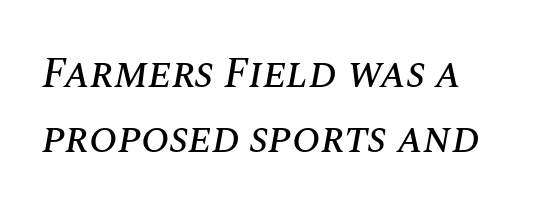
Spacing between characters is what you'd get straight out of the box. Beneath every word, the page is bare. The whole block is typeset with a tilt. Honestly, the row spacing looks completely unremarkable.
